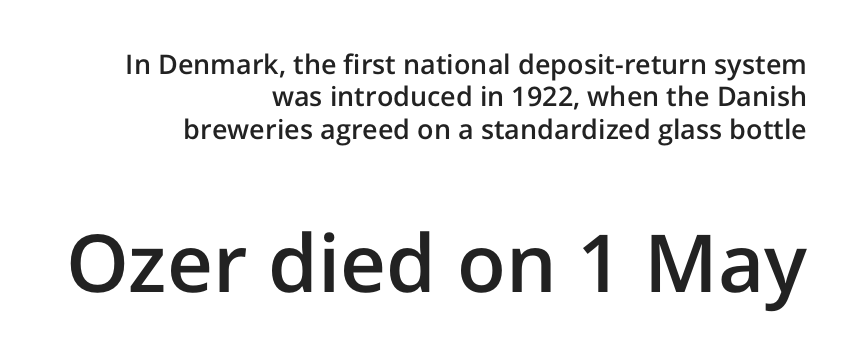
{"serif": "no", "italic": "no", "bold": "semi", "weight": "semibold", "width": "normal", "stroke_contrast": "low", "x_height": "medium", "monospaced": "no", "underline": "no", "align": "right", "line_spacing_ratio": 1.2, "letter_spacing": "normal", "letter_spacing_em": 0.0, "larger_block": "second", "size_ratio": 2.96, "glyph_px": 80}
